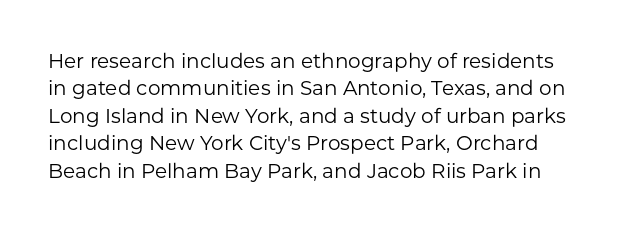
Q: Is the text bold? A: No.
Q: Is the text italic (slanted)? A: No, it is upright.
Q: Is the text underlined? A: No.
Q: Is the spacing between letters normal or unusually wide? A: Normal.
Q: Is the spacing between lines tight, normal or loose? A: Normal.
